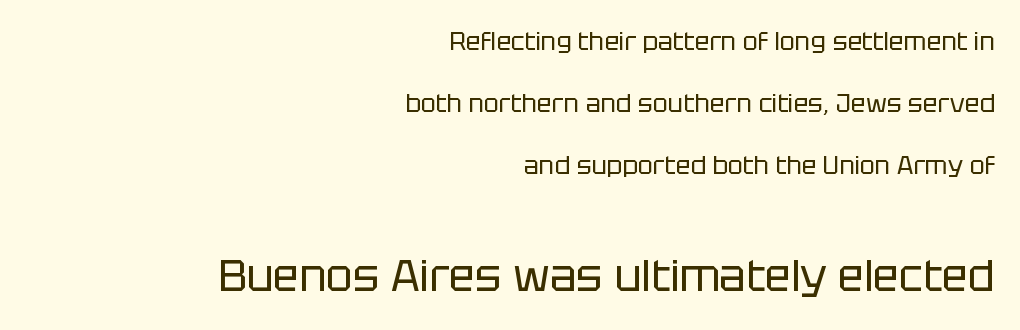
Each letter keeps its own natural width here, so spacing adapts to shape. Stroke mass is kept to a normal reading level or below. Note: smaller setting up top, larger setting below. Lines of text with bare space underneath. The compositor pushed each line to the right boundary. Rendered with straight, roman letterforms.
